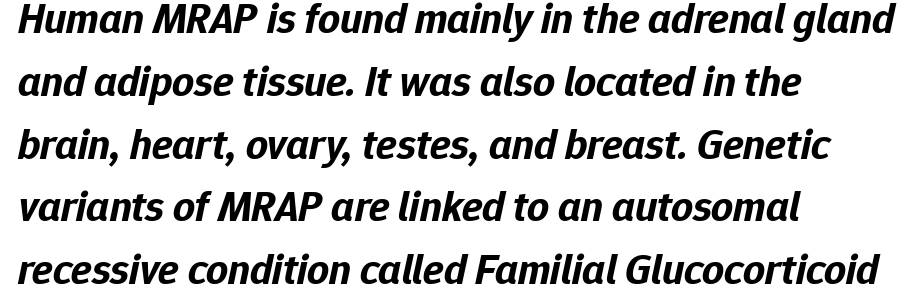
The image shows 43 px bold type, italic (leaning right); set left-aligned, normal line spacing (1.46x), normal letter spacing, not underlined; low stroke contrast and a medium x-height.
